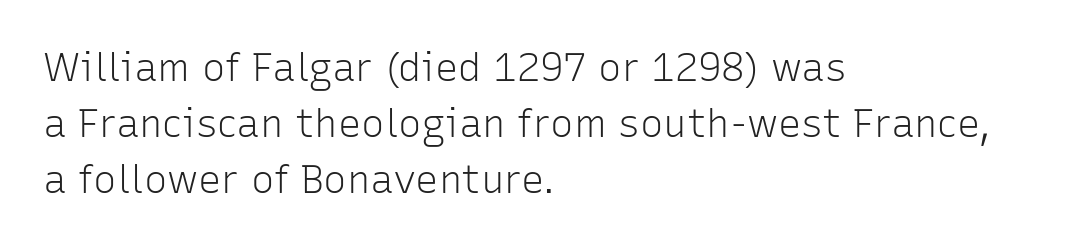
{"serif": "no", "italic": "no", "bold": "no", "weight": "light", "width": "normal", "stroke_contrast": "low", "x_height": "medium", "monospaced": "no", "underline": "no", "align": "left", "line_spacing": "normal", "line_spacing_ratio": 1.44, "letter_spacing": "normal", "letter_spacing_em": 0.0, "glyph_px": 39}
